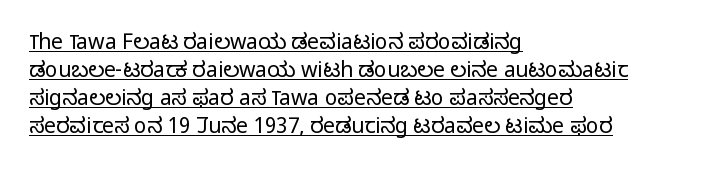
Q: Is the text bold? A: No.
Q: Is the text italic (slanted)? A: No, it is upright.
Q: Is the text underlined? A: Yes.
Q: How is the paragraph aligned? A: Left-aligned.
Q: Is the spacing between letters normal or unusually wide? A: Normal.
Q: Is the spacing between lines tight, normal or loose? A: Normal.
